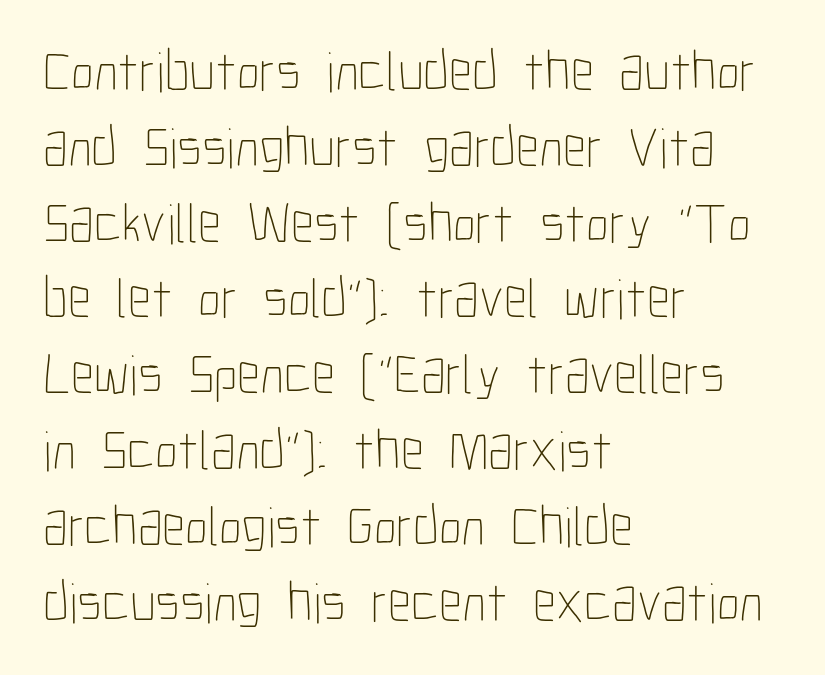
{"italic": "no", "bold": "no", "weight": "thin", "width": "condensed", "stroke_contrast": "low", "x_height": "medium", "monospaced": "no", "underline": "no", "align": "left", "line_spacing": "normal", "line_spacing_ratio": 1.33, "letter_spacing": "normal", "letter_spacing_em": 0.0, "glyph_px": 57}
